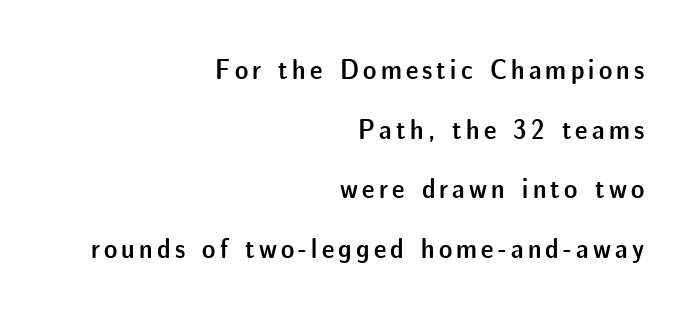
This block would shrink considerably if given ordinary leading; it's expanded now. The rendering uses a semibold face; strokes are thickened but not to full bold. Think of a printed novel: that variable character pitch is what you see here. Has an underline been added? It has not. To sum up the face: it is a sans, with no serifs. The compositor pushed each line to the right boundary.
